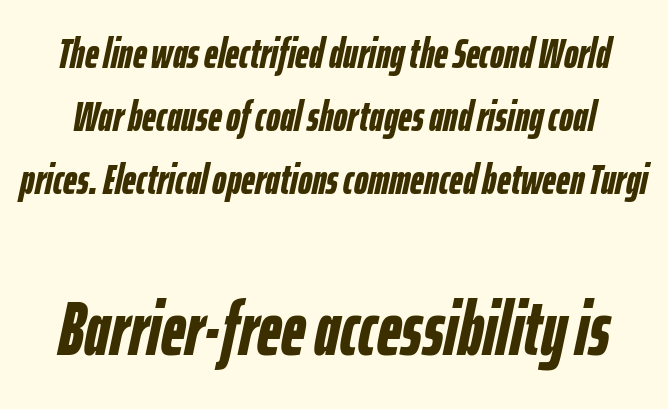
The image shows 76 px semibold, condensed type, italic (leaning right); set normal line spacing (1.46x), normal letter spacing, not underlined; the second (bottom) block is 1.77x larger; low stroke contrast and a medium x-height.
